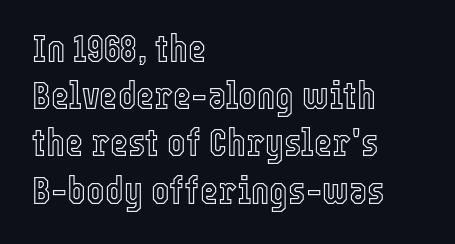
Q: Is the text italic (slanted)? A: No, it is upright.
Q: Is the text underlined? A: No.
Q: How is the paragraph aligned? A: Left-aligned.
Q: Is the spacing between letters normal or unusually wide? A: Normal.
Q: Width (condensed, normal, or wide)? A: Condensed.
Q: x-height? A: Medium.
Q: Monospaced? A: No.
